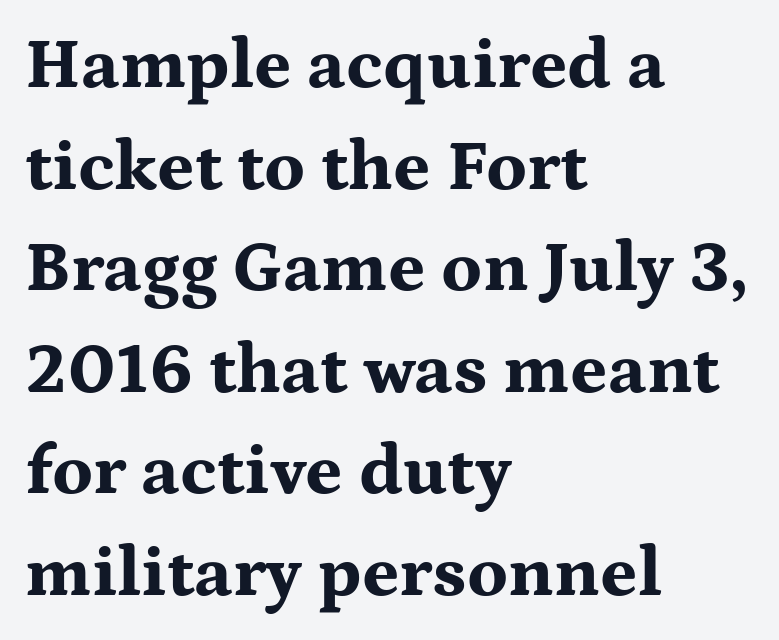
Q: Is the text bold? A: Yes.
Q: Is the text italic (slanted)? A: No, it is upright.
Q: Is the typeface a serif or a sans-serif typeface? A: Serif.
Q: Is the text underlined? A: No.
Q: How is the paragraph aligned? A: Left-aligned.
Q: Is the spacing between letters normal or unusually wide? A: Normal.
Q: Is the spacing between lines tight, normal or loose? A: Normal.
Q: Width (condensed, normal, or wide)? A: Wide.
Q: Stroke contrast? A: Medium.
Q: x-height? A: Medium.
Q: Monospaced? A: No.
